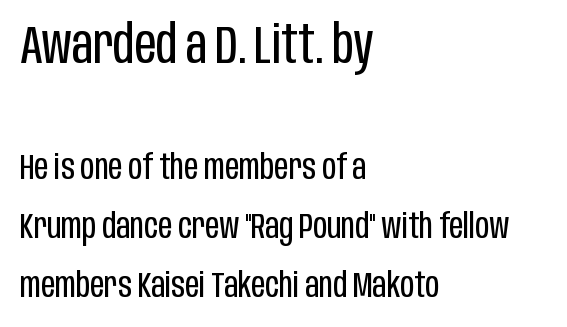
Q: Is the text bold? A: No.
Q: Is the text italic (slanted)? A: No, it is upright.
Q: Is the typeface a serif or a sans-serif typeface? A: Sans-serif.
Q: Is the text underlined? A: No.
Q: How is the paragraph aligned? A: Left-aligned.
Q: Is the spacing between letters normal or unusually wide? A: Normal.
Q: Is the spacing between lines tight, normal or loose? A: Normal.
Q: Which block of text is set in a larger size, the first (top) or the second (bottom)? A: The first (top) one.
Q: Width (condensed, normal, or wide)? A: Condensed.
Q: Stroke contrast? A: Low.
Q: x-height? A: Large.
Q: Monospaced? A: No.
